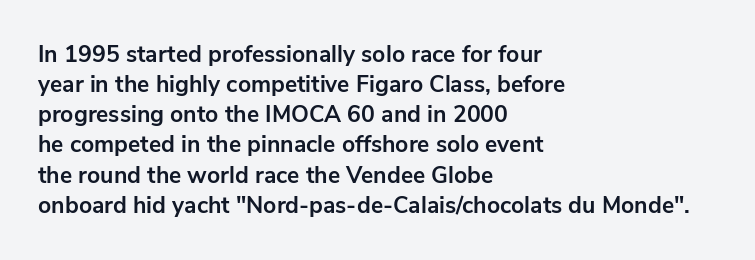
Q: Is the text bold? A: Yes.
Q: Is the text italic (slanted)? A: No, it is upright.
Q: Is the text underlined? A: No.
Q: How is the paragraph aligned? A: Left-aligned.
Q: Is the spacing between letters normal or unusually wide? A: Normal.
Q: Is the spacing between lines tight, normal or loose? A: Normal.
